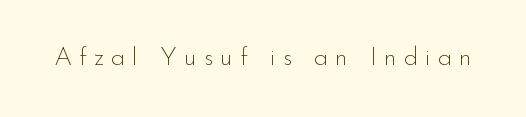
Ordinary non-slanted type is in use. Each stroke keeps to a modest, everyday thickness or less. The space beneath each line is pristine and unruled. Short note: letters widely spaced.
